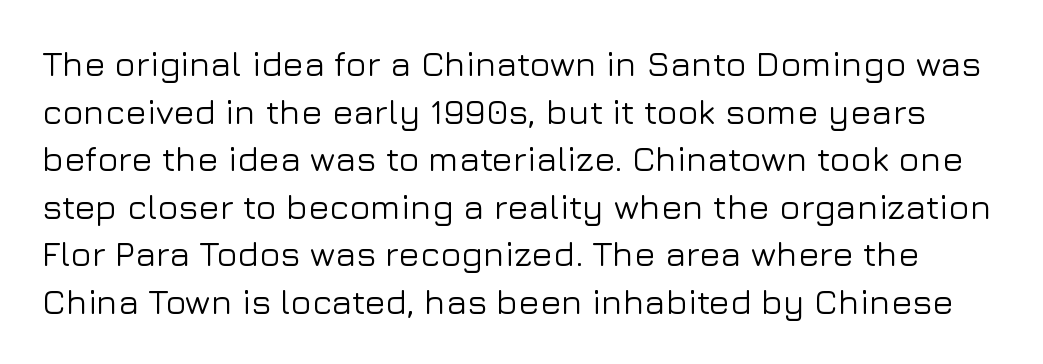
{"serif": "no", "italic": "no", "width": "normal", "stroke_contrast": "low", "x_height": "medium", "monospaced": "no", "underline": "no", "line_spacing": "normal", "line_spacing_ratio": 1.36, "letter_spacing": "normal", "letter_spacing_em": 0.0, "glyph_px": 35}
